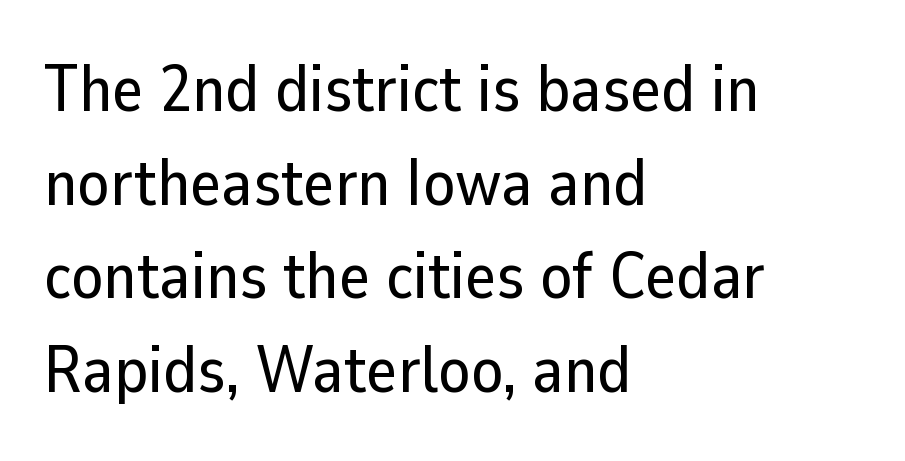
{"serif": "no", "italic": "no", "width": "normal", "stroke_contrast": "low", "x_height": "medium", "monospaced": "no", "underline": "no", "align": "left", "line_spacing": "normal", "line_spacing_ratio": 1.42, "letter_spacing": "normal", "letter_spacing_em": 0.0, "glyph_px": 66}
